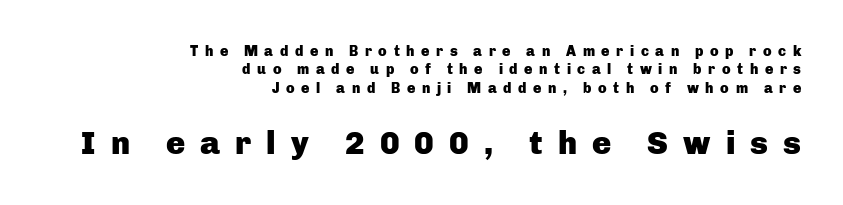
{"serif": "no", "italic": "no", "bold": "yes", "weight": "heavy", "width": "normal", "stroke_contrast": "low", "x_height": "medium", "monospaced": "no", "underline": "no", "align": "right", "line_spacing": "normal", "line_spacing_ratio": 1.32, "letter_spacing": "wide", "letter_spacing_em": 0.47, "larger_block": "second", "size_ratio": 2.29, "glyph_px": 32}
